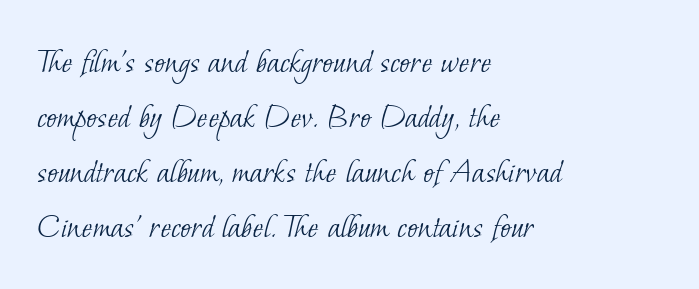
{"serif": "yes", "bold": "no", "weight": "light", "width": "normal", "stroke_contrast": "low", "x_height": "small", "monospaced": "no", "underline": "no", "align": "left", "line_spacing": "normal", "line_spacing_ratio": 1.53, "letter_spacing": "normal", "letter_spacing_em": 0.0, "glyph_px": 36}
